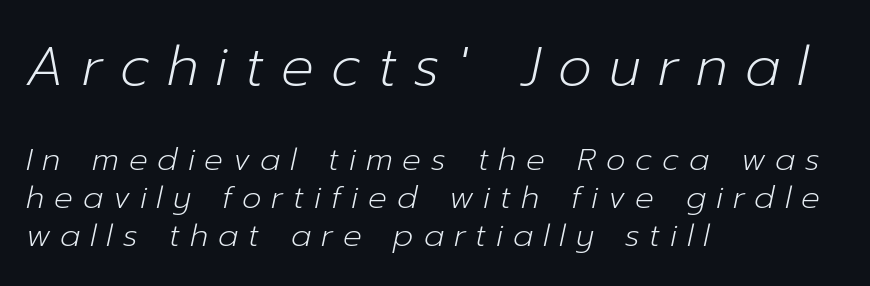
Would a proofreader flag this as italicized? Yes. Is the letter spacing exaggerated? Yes — the characters are pushed far apart. Just letters on the line, the space beneath them empty. This is not heavy type; no bold has been used. The passage shown is typed in a proportional face where columns would drift.
